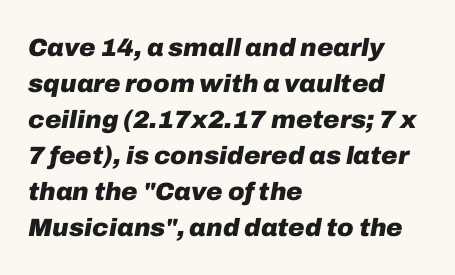
Regarding leading, the lines here are spaced in the standard way. The face used here has the dense, thick strokes of a bold. In terms of letterspacing, this is plain default setting. Check the space under the baseline: it is left empty.
